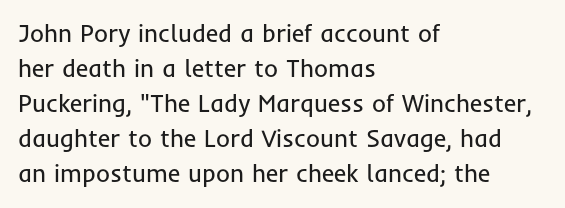
Q: Is the text bold? A: No.
Q: Is the text italic (slanted)? A: No, it is upright.
Q: Is the text underlined? A: No.
Q: How is the paragraph aligned? A: Left-aligned.
Q: Is the spacing between letters normal or unusually wide? A: Normal.
Q: Is the spacing between lines tight, normal or loose? A: Normal.
